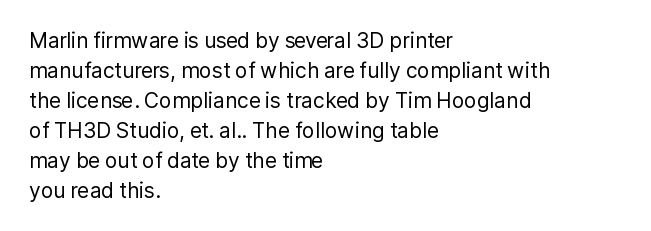
Compared with typical body copy, the letter spacing here is the same. The text block is weighted toward the left margin, trailing off unevenly rightward. The foot of each line stays bare and open. Evenly set lines give the paragraph a standard silhouette. Stroke thickness stays within the range of a standard reading face or lighter.
